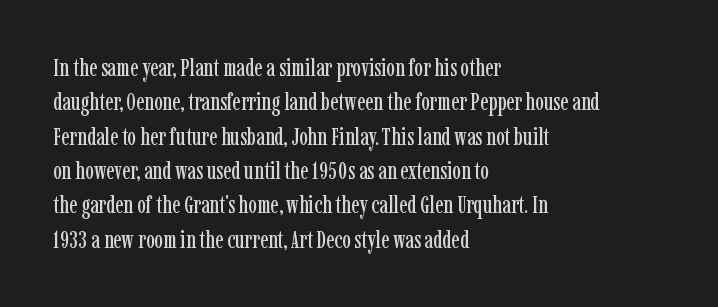
Q: Is the text italic (slanted)? A: No, it is upright.
Q: Is the text underlined? A: No.
Q: How is the paragraph aligned? A: Left-aligned.
Q: Is the spacing between letters normal or unusually wide? A: Normal.
Q: Is the spacing between lines tight, normal or loose? A: Normal.
